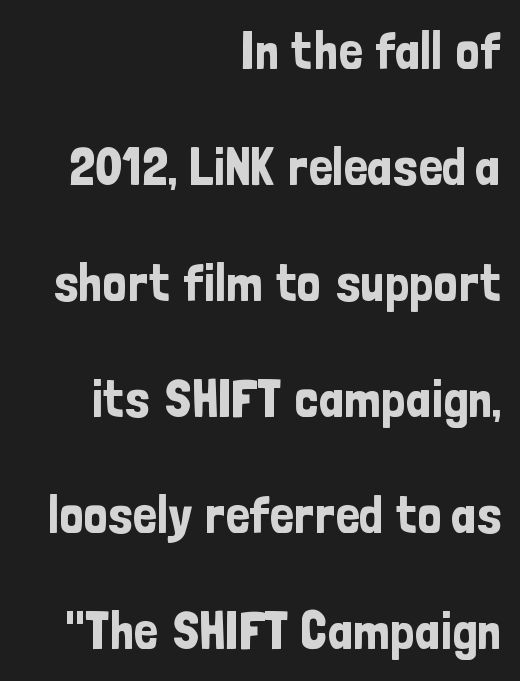
Q: Is the text italic (slanted)? A: No, it is upright.
Q: Is the typeface a serif or a sans-serif typeface? A: Sans-serif.
Q: Is the text underlined? A: No.
Q: How is the paragraph aligned? A: Right-aligned.
Q: Is the spacing between letters normal or unusually wide? A: Normal.
Q: Is the spacing between lines tight, normal or loose? A: Loose.
Q: Width (condensed, normal, or wide)? A: Condensed.
Q: Stroke contrast? A: Low.
Q: x-height? A: Medium.
Q: Monospaced? A: No.
